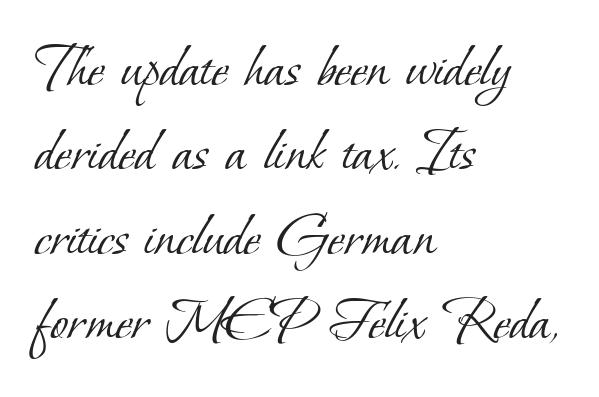
Q: Is the text bold? A: No.
Q: Is the typeface a serif or a sans-serif typeface? A: Serif.
Q: Is the text underlined? A: No.
Q: How is the paragraph aligned? A: Left-aligned.
Q: Is the spacing between letters normal or unusually wide? A: Normal.
Q: Is the spacing between lines tight, normal or loose? A: Normal.
Q: Width (condensed, normal, or wide)? A: Normal.
Q: Stroke contrast? A: Low.
Q: x-height? A: Small.
Q: Monospaced? A: No.
